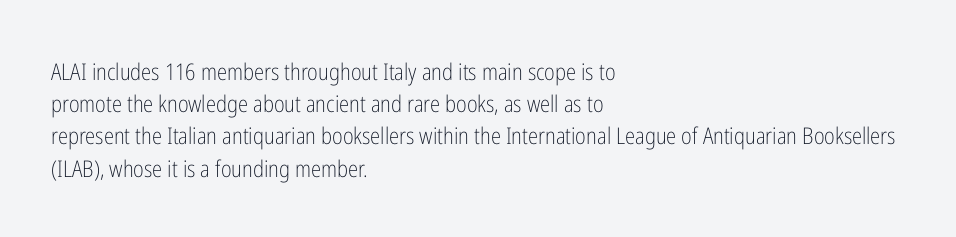
{"italic": "no", "bold": "no", "underline": "no", "align": "left", "line_spacing": "normal", "line_spacing_ratio": 1.4, "letter_spacing": "normal", "letter_spacing_em": 0.0, "glyph_px": 23}
